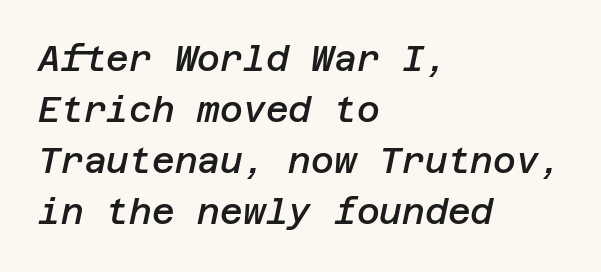
{"italic": "yes", "lean": "right", "slant_degrees": 12, "bold": "semi", "weight": "semibold", "width": "normal", "stroke_contrast": "low", "x_height": "large", "underline": "no", "align": "left", "line_spacing": "normal", "line_spacing_ratio": 1.46, "letter_spacing": "normal", "letter_spacing_em": 0.0, "glyph_px": 35}
